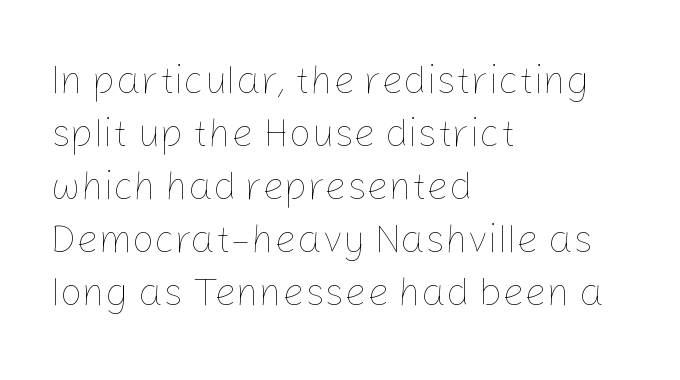
Q: Is the text bold? A: No.
Q: Is the text italic (slanted)? A: No, it is upright.
Q: Is the text underlined? A: No.
Q: How is the paragraph aligned? A: Left-aligned.
Q: Is the spacing between letters normal or unusually wide? A: Normal.
Q: Is the spacing between lines tight, normal or loose? A: Normal.
Q: Width (condensed, normal, or wide)? A: Normal.
Q: Stroke contrast? A: Low.
Q: x-height? A: Medium.
Q: Monospaced? A: No.
